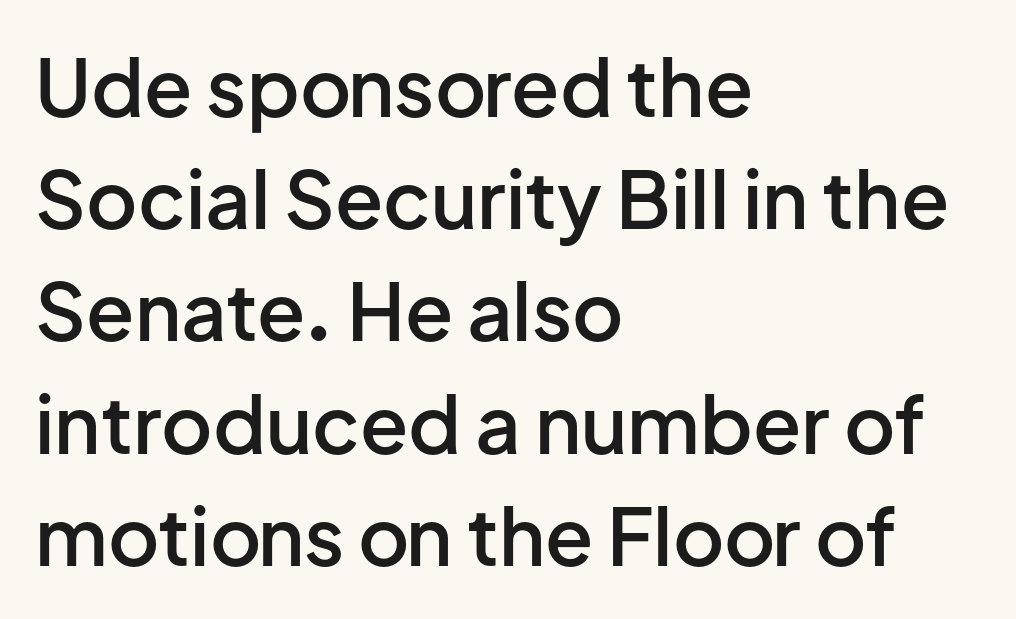
The image shows 79 px semibold sans-serif type, upright; set left-aligned, normal line spacing (1.42x), normal letter spacing, not underlined; low stroke contrast and a medium x-height.
